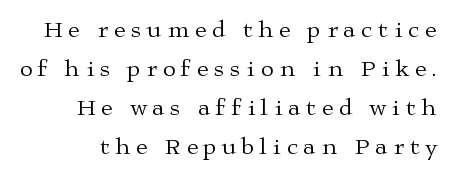
{"italic": "no", "bold": "no", "underline": "no", "line_spacing": "normal", "line_spacing_ratio": 1.7, "letter_spacing": "wide", "letter_spacing_em": 0.26, "glyph_px": 23}
